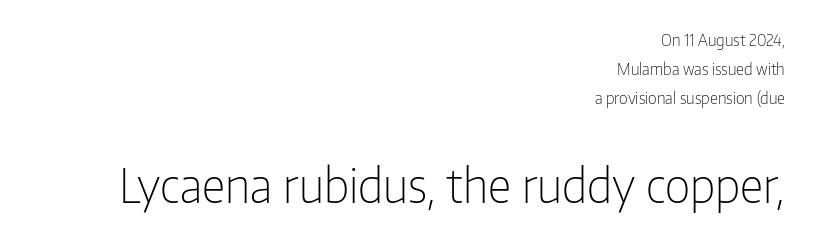
Q: Is the text bold? A: No.
Q: Is the text italic (slanted)? A: No, it is upright.
Q: Is the typeface a serif or a sans-serif typeface? A: Sans-serif.
Q: Is the text underlined? A: No.
Q: How is the paragraph aligned? A: Right-aligned.
Q: Is the spacing between letters normal or unusually wide? A: Normal.
Q: Which block of text is set in a larger size, the first (top) or the second (bottom)? A: The second (bottom) one.
Q: Width (condensed, normal, or wide)? A: Condensed.
Q: Stroke contrast? A: Low.
Q: x-height? A: Medium.
Q: Monospaced? A: No.
